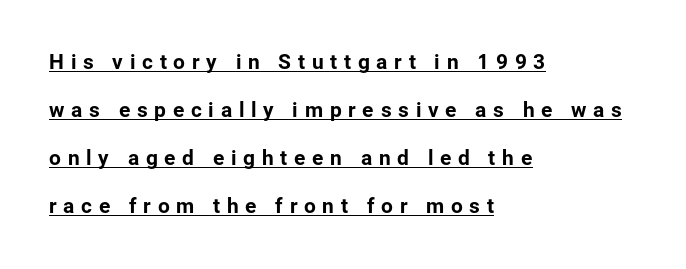
{"italic": "no", "underline": "yes", "align": "left", "line_spacing": "loose", "line_spacing_ratio": 2.29, "letter_spacing": "wide", "letter_spacing_em": 0.32, "glyph_px": 21}
